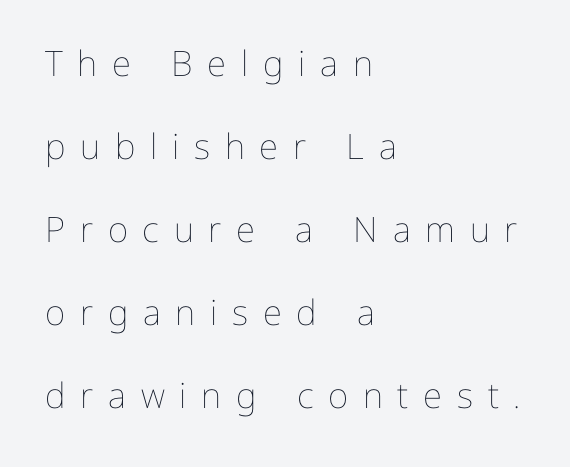
{"italic": "no", "bold": "no", "weight": "thin", "width": "normal", "stroke_contrast": "low", "x_height": "medium", "monospaced": "no", "underline": "no", "align": "left", "line_spacing": "loose", "line_spacing_ratio": 2.37, "letter_spacing": "wide", "letter_spacing_em": 0.42, "glyph_px": 35}
